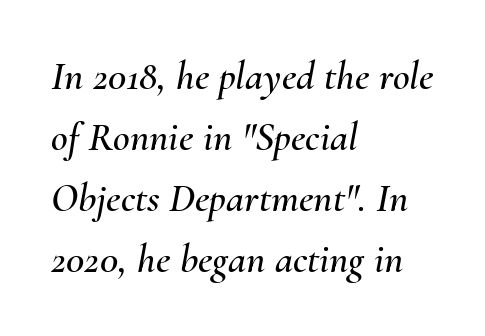
The letters are slanted; this is an italic face. These lines are rendered in a variable-pitch font. Decoration check: the copy has no underline. Notice how the passage keeps a crisp vertical edge on the left only.
